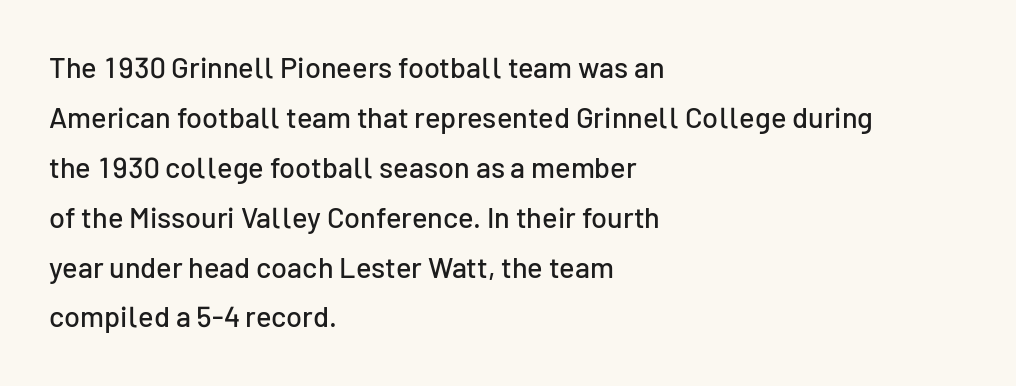
{"serif": "no", "italic": "no", "width": "normal", "stroke_contrast": "low", "x_height": "medium", "monospaced": "no", "underline": "no", "align": "left", "line_spacing_ratio": 1.72, "letter_spacing": "normal", "letter_spacing_em": 0.0, "glyph_px": 29}
